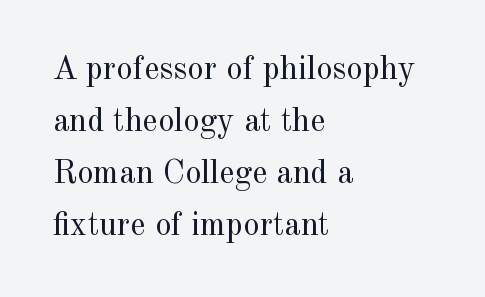
Q: Is the text bold? A: No.
Q: Is the text italic (slanted)? A: No, it is upright.
Q: Is the typeface a serif or a sans-serif typeface? A: Serif.
Q: Is the text underlined? A: No.
Q: How is the paragraph aligned? A: Left-aligned.
Q: Is the spacing between letters normal or unusually wide? A: Normal.
Q: Is the spacing between lines tight, normal or loose? A: Normal.
Q: Width (condensed, normal, or wide)? A: Normal.
Q: x-height? A: Small.
Q: Monospaced? A: No.
